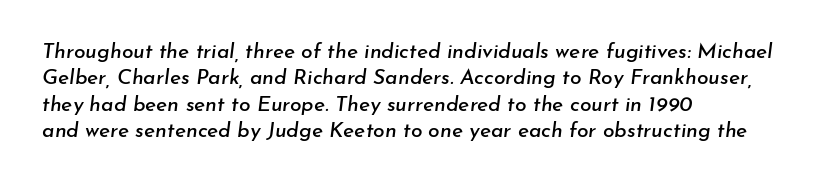
Q: Is the text italic (slanted)? A: Yes, it leans right by about 7 degrees.
Q: Is the text underlined? A: No.
Q: How is the paragraph aligned? A: Left-aligned.
Q: Is the spacing between letters normal or unusually wide? A: Normal.
Q: Is the spacing between lines tight, normal or loose? A: Normal.
